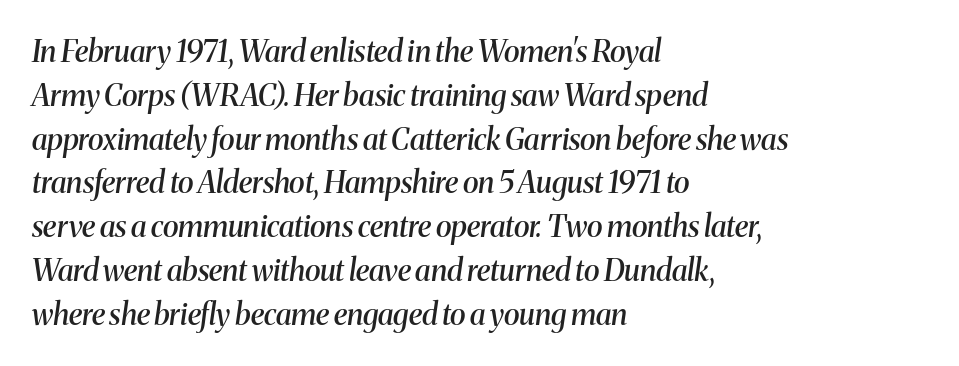
{"serif": "yes", "italic": "yes", "lean": "right", "slant_degrees": 8, "bold": "semi", "weight": "semibold", "width": "normal", "stroke_contrast": "medium", "x_height": "medium", "monospaced": "no", "underline": "no", "align": "left", "line_spacing": "normal", "line_spacing_ratio": 1.46, "letter_spacing": "normal", "letter_spacing_em": 0.0, "glyph_px": 30}
